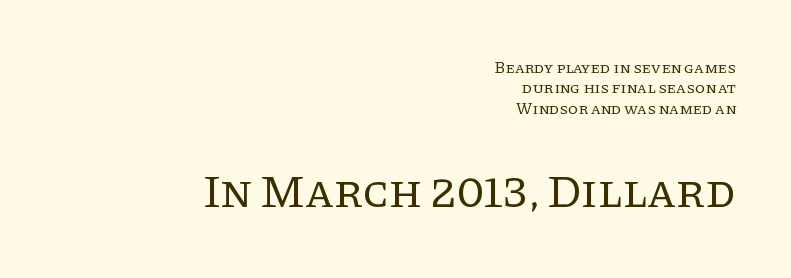
{"serif": "yes", "italic": "no", "bold": "no", "weight": "regular", "width": "normal", "stroke_contrast": "low", "x_height": "large", "monospaced": "no", "underline": "no", "align": "right", "line_spacing": "normal", "line_spacing_ratio": 1.28, "letter_spacing": "normal", "letter_spacing_em": 0.0, "larger_block": "second", "size_ratio": 2.94, "glyph_px": 47}
